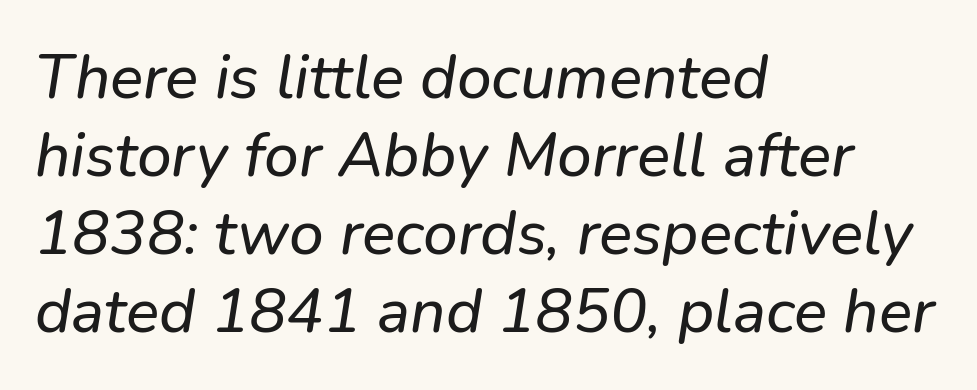
Q: Is the text italic (slanted)? A: Yes, it leans right by about 9 degrees.
Q: Is the text underlined? A: No.
Q: How is the paragraph aligned? A: Left-aligned.
Q: Is the spacing between letters normal or unusually wide? A: Normal.
Q: Is the spacing between lines tight, normal or loose? A: Normal.
Q: Width (condensed, normal, or wide)? A: Normal.
Q: Stroke contrast? A: Low.
Q: x-height? A: Medium.
Q: Monospaced? A: No.
